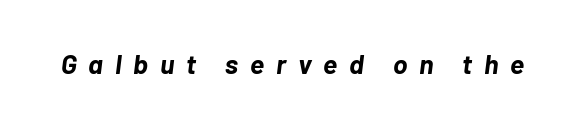
Q: Is the text bold? A: Yes.
Q: Is the text italic (slanted)? A: Yes, it leans right by about 7 degrees.
Q: Is the text underlined? A: No.
Q: Is the spacing between letters normal or unusually wide? A: Unusually wide.
